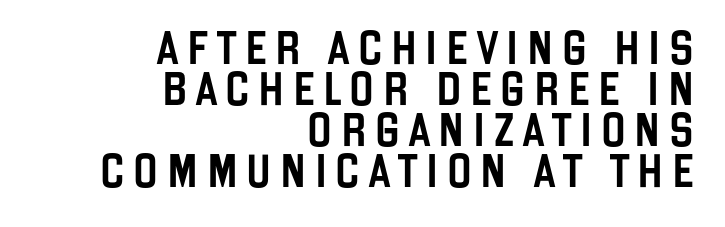
The image shows 33 px condensed sans-serif type, upright; set right-aligned, line spacing 1.24x, unusually wide letter spacing (+0.26 em), not underlined; low stroke contrast and a large x-height.
